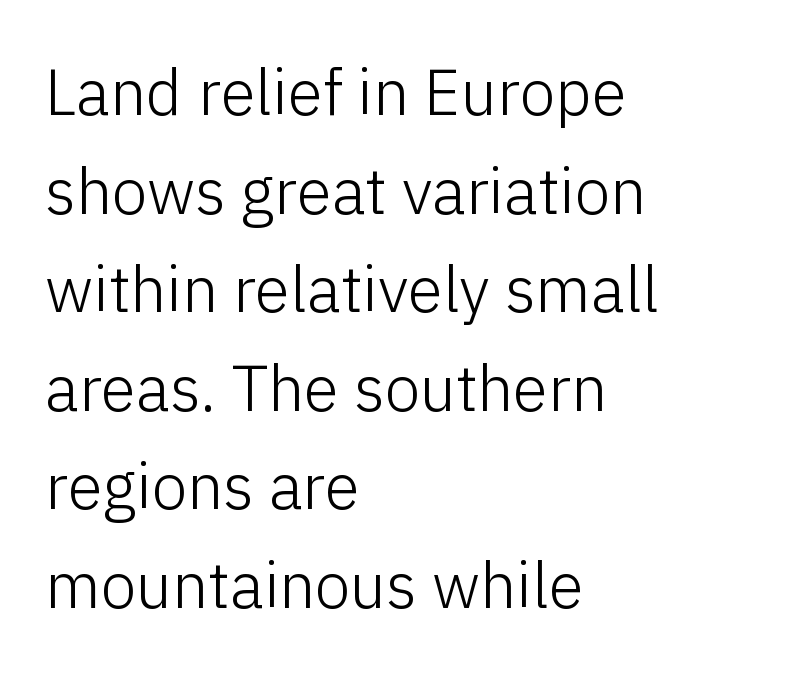
The image shows 64 px light sans-serif type, upright; set left-aligned, normal line spacing (1.54x), normal letter spacing, not underlined; low stroke contrast and a medium x-height.
